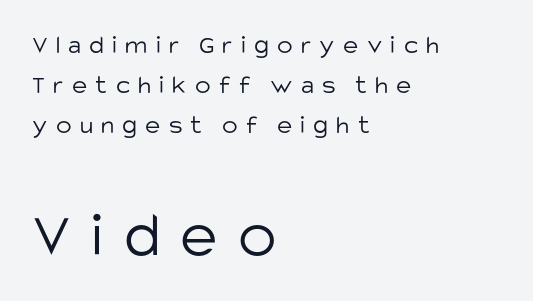
The image shows 64 px light sans-serif type, upright; set left-aligned, normal line spacing (1.54x), unusually wide letter spacing (+0.32 em), not underlined; the second (bottom) block is 2.46x larger; low stroke contrast and a large x-height.
